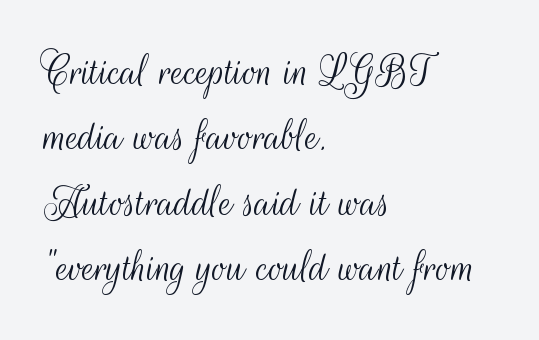
The image shows 47 px light, condensed sans-serif type; set left-aligned, normal line spacing (1.39x), normal letter spacing, not underlined; medium stroke contrast and a small x-height.
